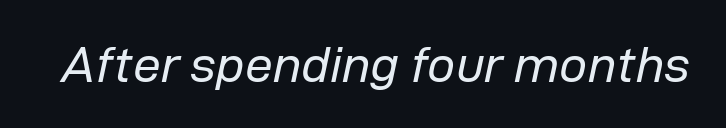
{"italic": "yes", "lean": "right", "slant_degrees": 12, "bold": "no", "weight": "regular", "width": "normal", "stroke_contrast": "low", "x_height": "medium", "monospaced": "no", "underline": "no", "letter_spacing": "normal", "letter_spacing_em": 0.0, "glyph_px": 50}
